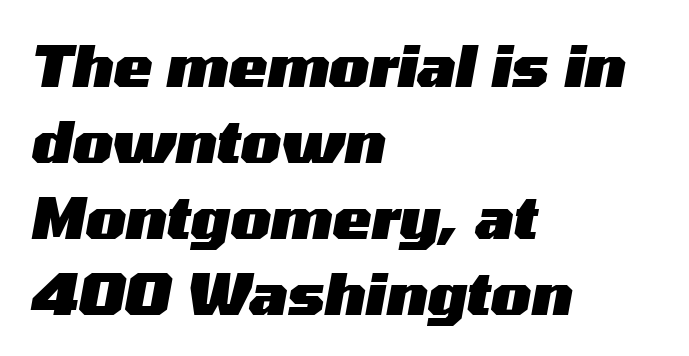
The gap between lines stays unmarked. Do the characters align in a grid? No, the font is proportional. The face used here has the dense, thick strokes of a bold. Horizontally, the lines are justified to the leading edge only. Short note: letters normally spaced.
